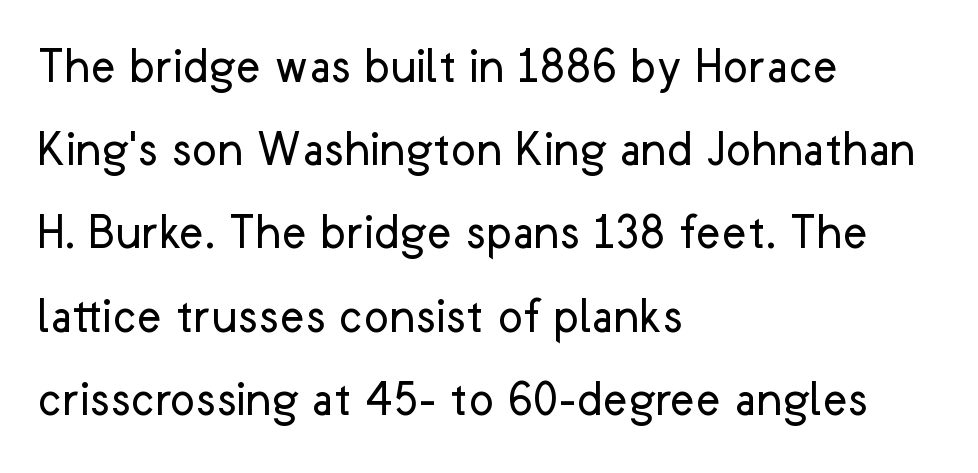
The image shows 53 px regular-weight sans-serif type, upright; set left-aligned, normal line spacing (1.57x), normal letter spacing, not underlined; low stroke contrast and a medium x-height.
